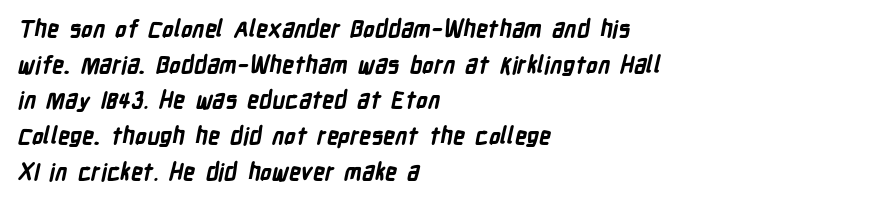
The lines are quadded left. How would I describe the line gaps? Plain and ordinary. The passage shown has conventional tracking throughout. Heft: maximum for text — a bold. The gap between lines stays unmarked.
